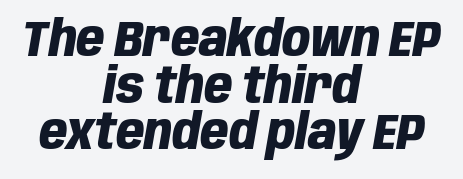
In terms of posture, this sample is oblique. Is this a fixed-width face? No — the glyphs have proportional, varying widths. A typesetter would call this zero additional tracking. Bold? Absolutely — the strokes are thick and heavy. What's the leading like? Squeezed, with rows nearly overlapping. The passage is arranged like a title page — every line centered.
